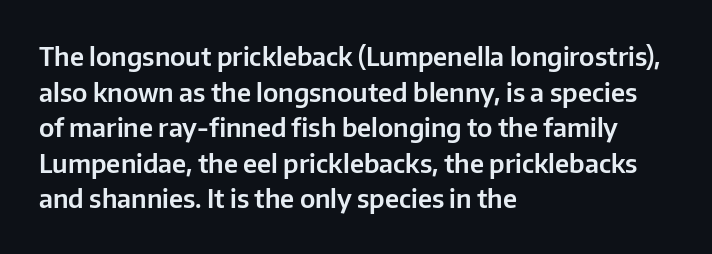
Q: Is the text italic (slanted)? A: No, it is upright.
Q: Is the text underlined? A: No.
Q: How is the paragraph aligned? A: Left-aligned.
Q: Is the spacing between letters normal or unusually wide? A: Normal.
Q: Is the spacing between lines tight, normal or loose? A: Normal.
